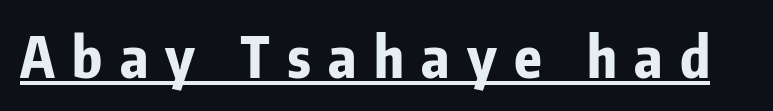
The image shows 56 px bold, condensed sans-serif type, upright; set unusually wide letter spacing (+0.31 em), underlined; low stroke contrast and a medium x-height.
